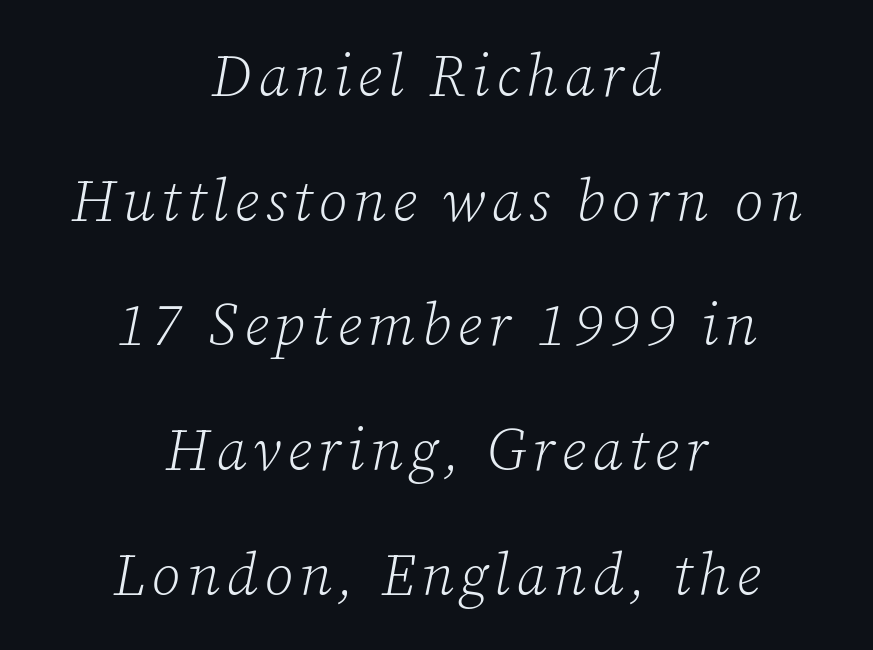
Counters stay open thanks to moderate or lighter strokes. Has an underline been added? It has not. The lines are quadded center. Regarding serifs, this sample has them.
